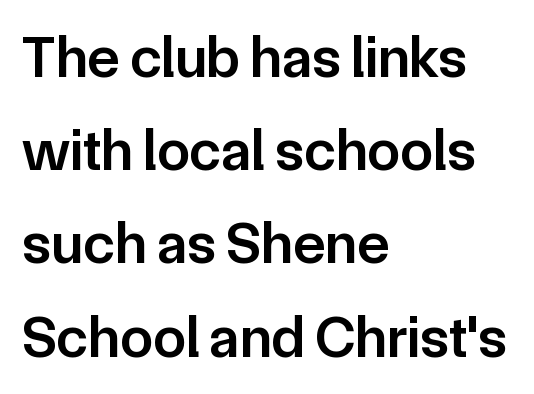
{"serif": "no", "italic": "no", "bold": "semi", "weight": "semibold", "width": "normal", "stroke_contrast": "low", "x_height": "medium", "monospaced": "no", "underline": "no", "align": "left", "line_spacing": "normal", "line_spacing_ratio": 1.58, "letter_spacing": "normal", "letter_spacing_em": 0.0, "glyph_px": 59}
